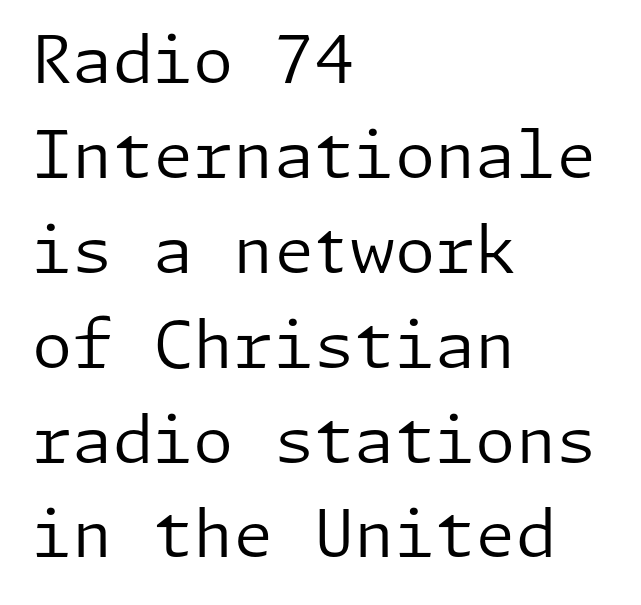
Q: Is the text bold? A: No.
Q: Is the text italic (slanted)? A: No, it is upright.
Q: Is the typeface a serif or a sans-serif typeface? A: Sans-serif.
Q: Is the text underlined? A: No.
Q: How is the paragraph aligned? A: Left-aligned.
Q: Is the spacing between letters normal or unusually wide? A: Normal.
Q: Is the spacing between lines tight, normal or loose? A: Normal.
Q: Width (condensed, normal, or wide)? A: Normal.
Q: Stroke contrast? A: Low.
Q: x-height? A: Medium.
